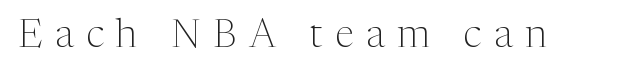
Q: Is the text bold? A: No.
Q: Is the text italic (slanted)? A: No, it is upright.
Q: Is the typeface a serif or a sans-serif typeface? A: Serif.
Q: Is the text underlined? A: No.
Q: Is the spacing between letters normal or unusually wide? A: Unusually wide.
Q: Width (condensed, normal, or wide)? A: Normal.
Q: Stroke contrast? A: Medium.
Q: x-height? A: Medium.
Q: Monospaced? A: No.
